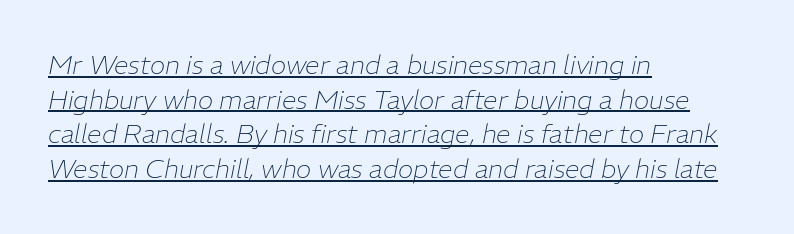
Q: Is the text bold? A: No.
Q: Is the text italic (slanted)? A: Yes, it leans right by about 11 degrees.
Q: Is the text underlined? A: Yes.
Q: How is the paragraph aligned? A: Left-aligned.
Q: Is the spacing between letters normal or unusually wide? A: Normal.
Q: Is the spacing between lines tight, normal or loose? A: Normal.
